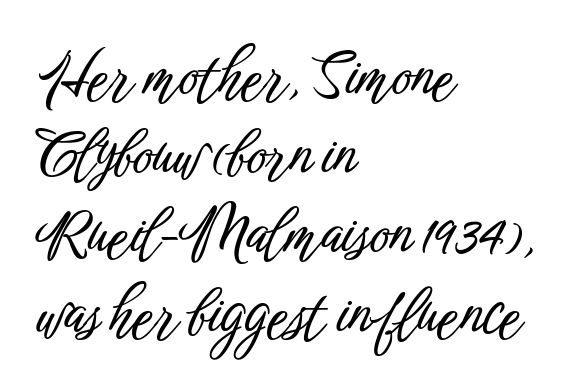
The image shows 60 px condensed sans-serif type; set left-aligned, normal line spacing (1.32x), normal letter spacing, not underlined; low stroke contrast and a medium x-height.
